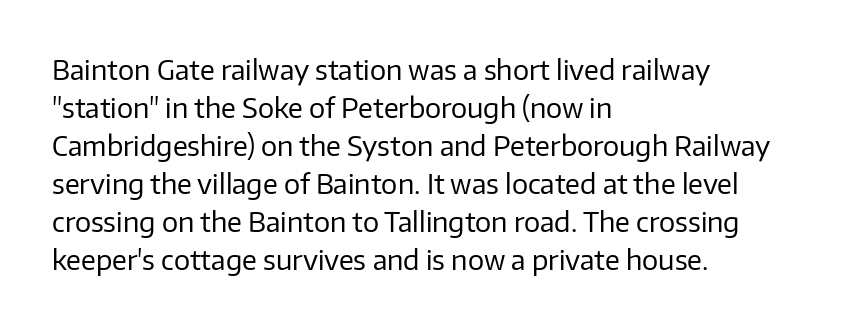
Q: Is the text bold? A: No.
Q: Is the text italic (slanted)? A: No, it is upright.
Q: Is the text underlined? A: No.
Q: How is the paragraph aligned? A: Left-aligned.
Q: Is the spacing between letters normal or unusually wide? A: Normal.
Q: Is the spacing between lines tight, normal or loose? A: Normal.
